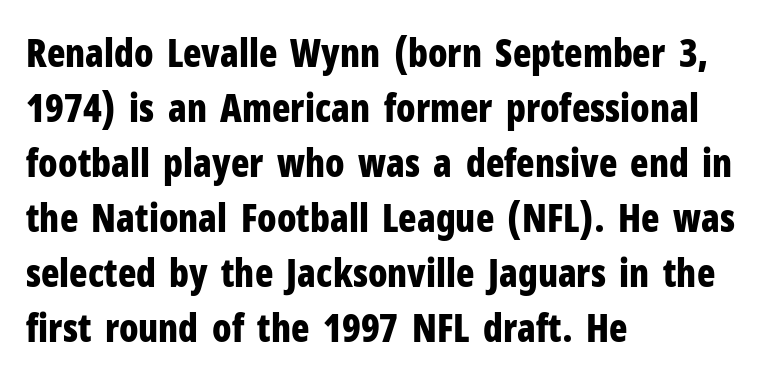
The foot of each line stays bare and open. The space between consecutive lines is moderate. Is there any slant? The stems are plumb. The font is running at its bold setting. The face used here is proportionally spaced, like ordinary book or web type. The text block is weighted toward the left margin, trailing off unevenly rightward.
